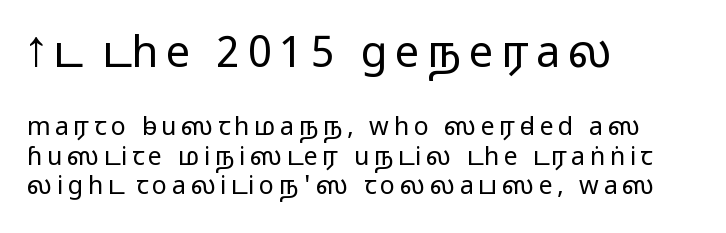
The lines in this sample share a left origin and differ only in where they stop. Regarding serifs, this sample does without them. No chunkiness to these letters — they're not bold. This sample has the flowing, uneven cadence of proportional lettering.
